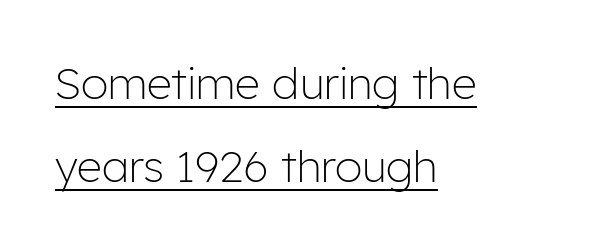
Does the copy run flush right? No — it runs flush left. Is the letter spacing exaggerated? No — it looks like the ordinary default. The words here are underlined. Type style note: lacks serifs.
